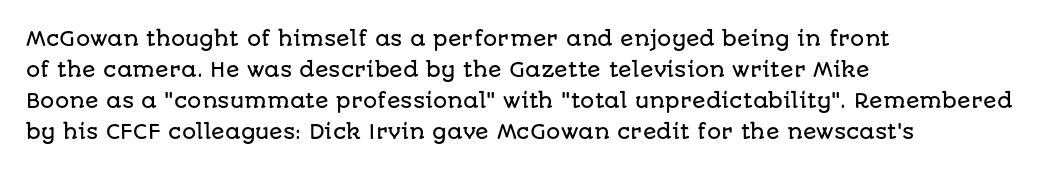
{"italic": "no", "underline": "no", "align": "left", "line_spacing": "normal", "line_spacing_ratio": 1.55, "letter_spacing": "normal", "letter_spacing_em": 0.0, "glyph_px": 20}
